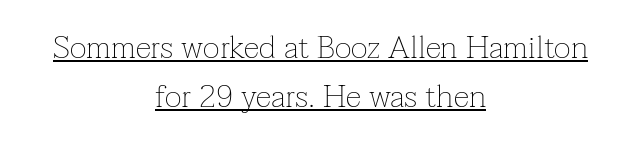
Q: Is the text bold? A: No.
Q: Is the text italic (slanted)? A: No, it is upright.
Q: Is the typeface a serif or a sans-serif typeface? A: Serif.
Q: Is the text underlined? A: Yes.
Q: How is the paragraph aligned? A: Centered.
Q: Is the spacing between letters normal or unusually wide? A: Normal.
Q: Is the spacing between lines tight, normal or loose? A: Normal.
Q: Width (condensed, normal, or wide)? A: Normal.
Q: Stroke contrast? A: Low.
Q: x-height? A: Medium.
Q: Monospaced? A: No.
